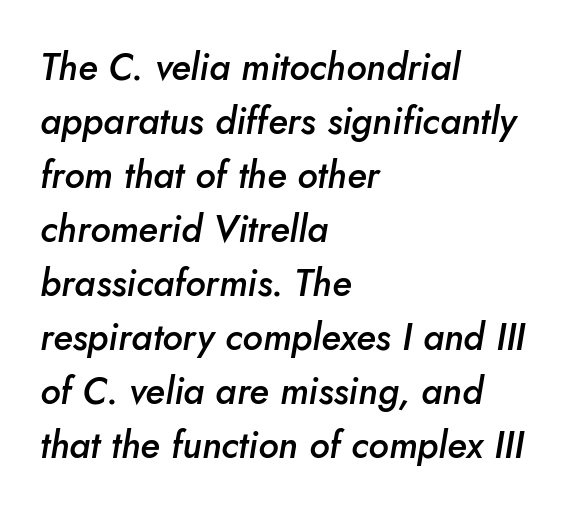
Q: Is the text bold? A: Semi-bold.
Q: Is the text italic (slanted)? A: Yes, it leans right by about 10 degrees.
Q: Is the text underlined? A: No.
Q: How is the paragraph aligned? A: Left-aligned.
Q: Is the spacing between letters normal or unusually wide? A: Normal.
Q: Is the spacing between lines tight, normal or loose? A: Normal.
Q: Width (condensed, normal, or wide)? A: Normal.
Q: Stroke contrast? A: Low.
Q: x-height? A: Small.
Q: Monospaced? A: No.
